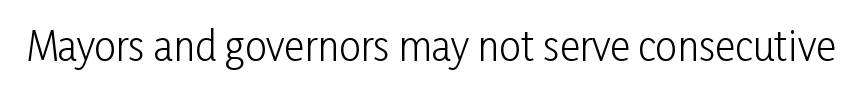
Q: Is the text bold? A: No.
Q: Is the text italic (slanted)? A: No, it is upright.
Q: Is the typeface a serif or a sans-serif typeface? A: Sans-serif.
Q: Is the text underlined? A: No.
Q: Is the spacing between letters normal or unusually wide? A: Normal.
Q: Width (condensed, normal, or wide)? A: Condensed.
Q: Stroke contrast? A: Low.
Q: x-height? A: Medium.
Q: Monospaced? A: No.
